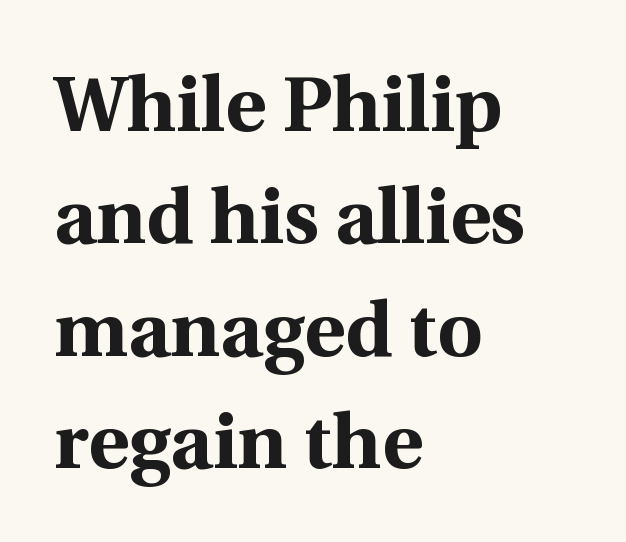
The image shows 78 px bold serif type, upright; set left-aligned, normal line spacing (1.44x), normal letter spacing, not underlined; a medium x-height.
